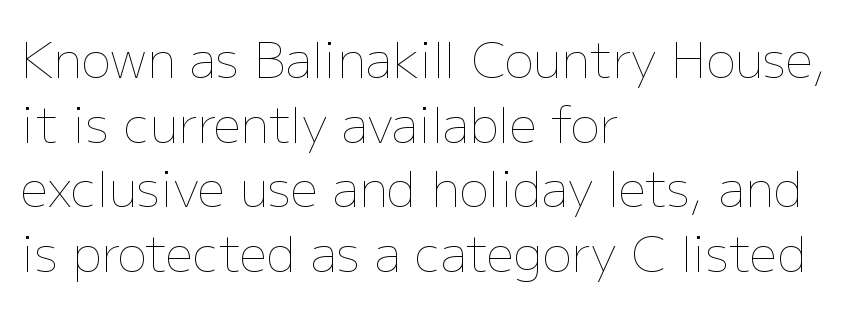
{"italic": "no", "bold": "no", "weight": "thin", "width": "normal", "stroke_contrast": "low", "x_height": "medium", "monospaced": "no", "underline": "no", "align": "left", "line_spacing": "normal", "line_spacing_ratio": 1.32, "letter_spacing": "normal", "letter_spacing_em": 0.0, "glyph_px": 49}
